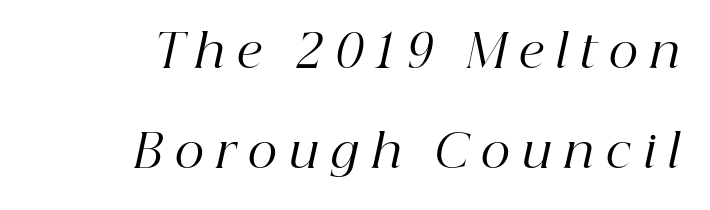
Q: Is the text bold? A: No.
Q: Is the text italic (slanted)? A: Yes, it leans right by about 12 degrees.
Q: Is the typeface a serif or a sans-serif typeface? A: Serif.
Q: Is the text underlined? A: No.
Q: How is the paragraph aligned? A: Right-aligned.
Q: Is the spacing between letters normal or unusually wide? A: Unusually wide.
Q: Is the spacing between lines tight, normal or loose? A: Loose.
Q: Width (condensed, normal, or wide)? A: Normal.
Q: Stroke contrast? A: High.
Q: x-height? A: Medium.
Q: Monospaced? A: No.
